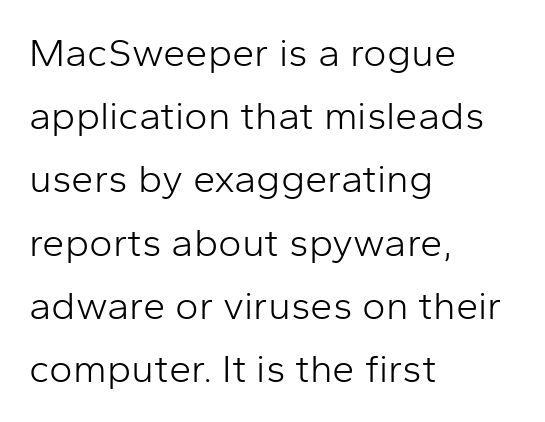
The image shows 40 px light sans-serif type, upright; set left-aligned, normal line spacing (1.58x), normal letter spacing, not underlined; low stroke contrast and a medium x-height.
